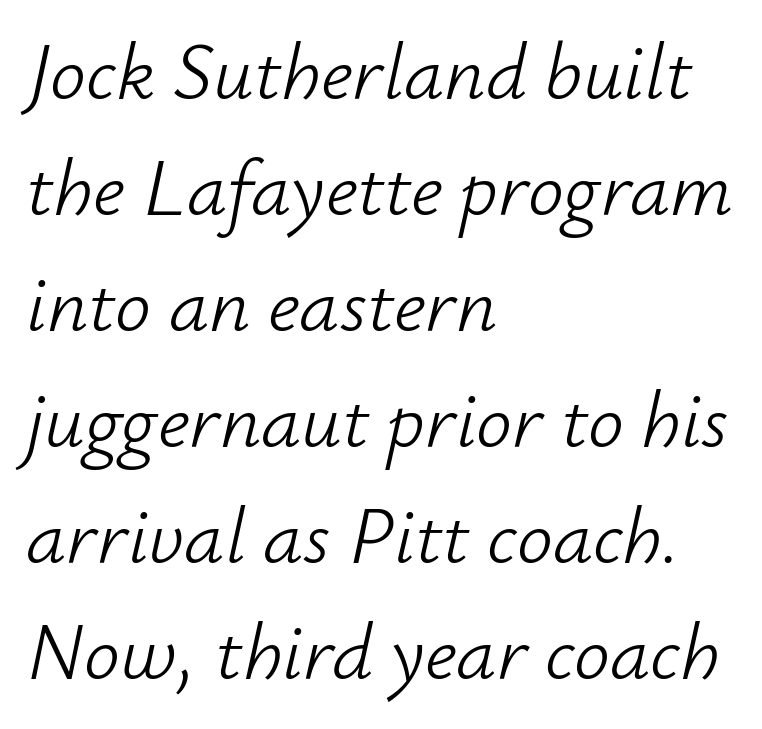
Q: Is the text bold? A: No.
Q: Is the text italic (slanted)? A: Yes, it leans right by about 12 degrees.
Q: Is the text underlined? A: No.
Q: How is the paragraph aligned? A: Left-aligned.
Q: Is the spacing between letters normal or unusually wide? A: Normal.
Q: Is the spacing between lines tight, normal or loose? A: Normal.
Q: Width (condensed, normal, or wide)? A: Normal.
Q: Stroke contrast? A: Low.
Q: x-height? A: Small.
Q: Monospaced? A: No.
